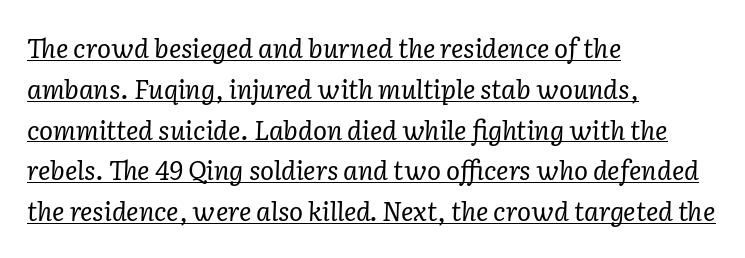
{"italic": "yes", "lean": "right", "slant_degrees": 2, "bold": "no", "underline": "yes", "align": "left", "line_spacing": "normal", "line_spacing_ratio": 1.57, "letter_spacing": "normal", "letter_spacing_em": 0.0, "glyph_px": 26}
